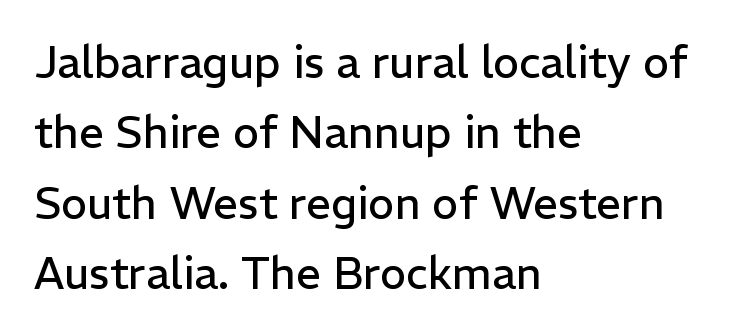
{"serif": "no", "italic": "no", "bold": "no", "weight": "regular", "width": "normal", "stroke_contrast": "low", "x_height": "medium", "monospaced": "no", "underline": "no", "align": "left", "line_spacing": "normal", "line_spacing_ratio": 1.6, "letter_spacing": "normal", "letter_spacing_em": 0.0, "glyph_px": 44}
